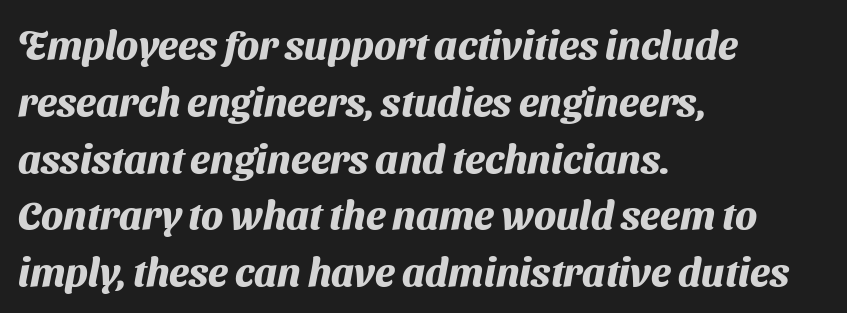
The image shows 40 px heavy sans-serif type; set left-aligned, normal line spacing (1.42x), normal letter spacing, not underlined; medium stroke contrast and a medium x-height.
